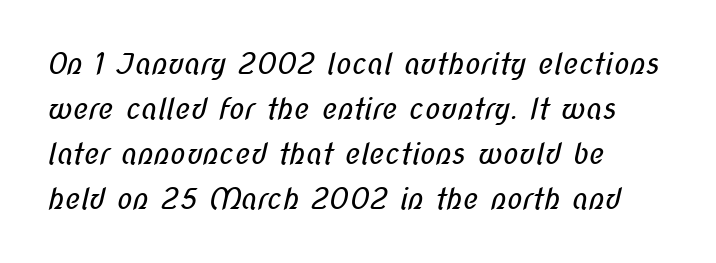
Q: Is the text bold? A: No.
Q: Is the typeface a serif or a sans-serif typeface? A: Sans-serif.
Q: Is the text underlined? A: No.
Q: How is the paragraph aligned? A: Left-aligned.
Q: Is the spacing between letters normal or unusually wide? A: Normal.
Q: Is the spacing between lines tight, normal or loose? A: Normal.
Q: Width (condensed, normal, or wide)? A: Condensed.
Q: Stroke contrast? A: Low.
Q: x-height? A: Medium.
Q: Monospaced? A: No.
